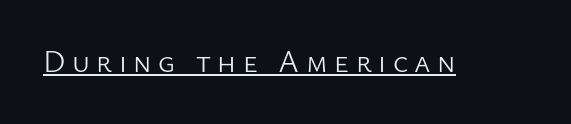
Substantial extra tracking has been applied to these lines. The cut favours lightness, reaching ordinary text weight at its darkest. Descenders here cross a horizontal rule under the line. A typesetter would call this proportional, since set widths differ per character. Grotesque or geometric, the face here clearly has no serifs. The lettering holds an erect, upright posture throughout.
